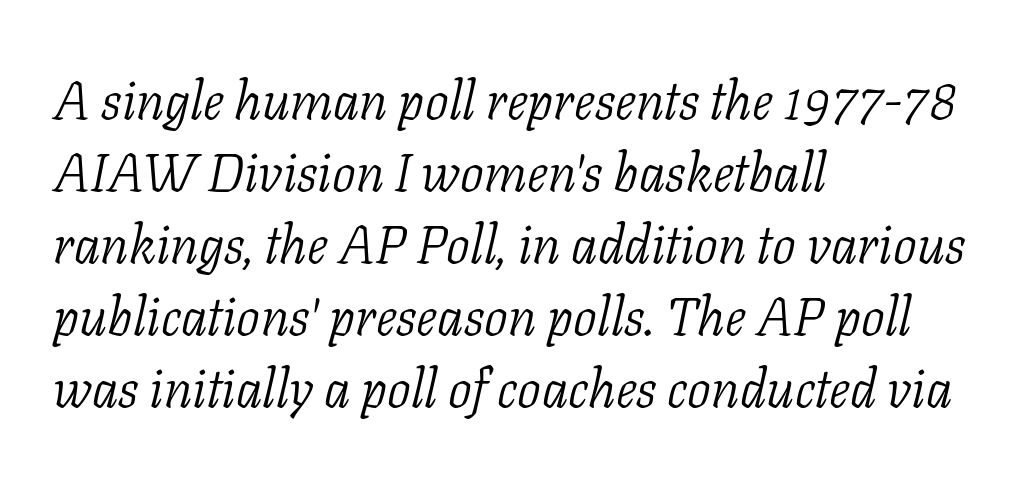
Q: Is the text bold? A: No.
Q: Is the text italic (slanted)? A: Yes, it leans right by about 11 degrees.
Q: Is the typeface a serif or a sans-serif typeface? A: Serif.
Q: Is the text underlined? A: No.
Q: How is the paragraph aligned? A: Left-aligned.
Q: Is the spacing between letters normal or unusually wide? A: Normal.
Q: Is the spacing between lines tight, normal or loose? A: Normal.
Q: Width (condensed, normal, or wide)? A: Normal.
Q: Stroke contrast? A: Low.
Q: x-height? A: Medium.
Q: Monospaced? A: No.
